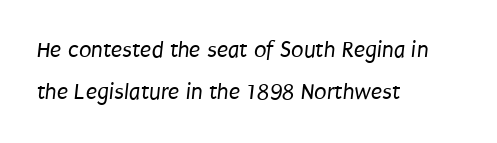
{"bold": "no", "underline": "no", "align": "left", "line_spacing_ratio": 1.84, "letter_spacing": "normal", "letter_spacing_em": 0.0, "glyph_px": 23}
